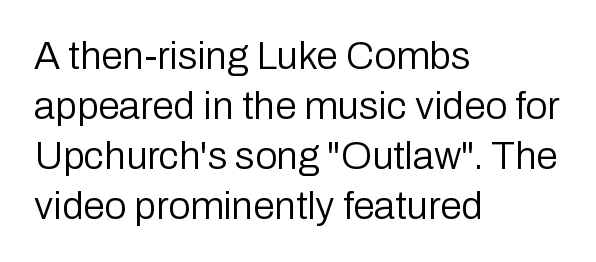
Q: Is the text bold? A: No.
Q: Is the text italic (slanted)? A: No, it is upright.
Q: Is the typeface a serif or a sans-serif typeface? A: Sans-serif.
Q: Is the text underlined? A: No.
Q: How is the paragraph aligned? A: Left-aligned.
Q: Is the spacing between letters normal or unusually wide? A: Normal.
Q: Is the spacing between lines tight, normal or loose? A: Normal.
Q: Width (condensed, normal, or wide)? A: Normal.
Q: Stroke contrast? A: Low.
Q: x-height? A: Medium.
Q: Monospaced? A: No.
